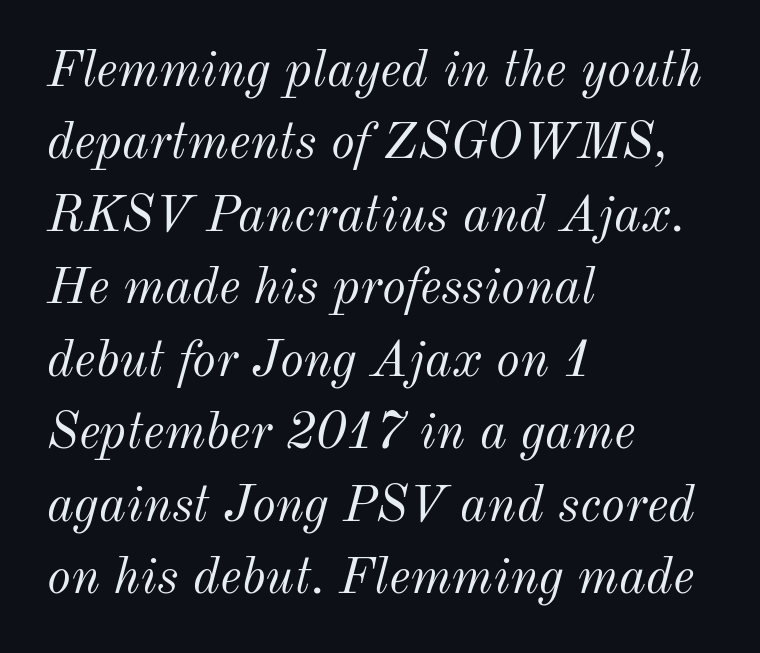
The image shows 51 px light type, italic (leaning right); set left-aligned, normal line spacing (1.42x), normal letter spacing, not underlined; medium stroke contrast and a small x-height.
